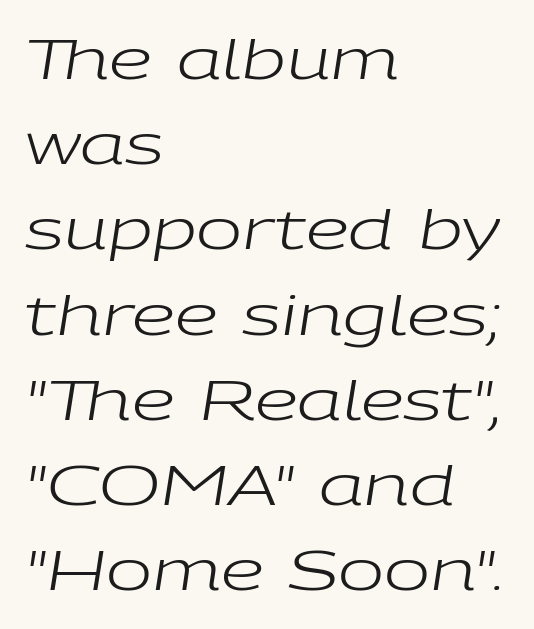
Q: Is the text bold? A: No.
Q: Is the text italic (slanted)? A: Yes, it leans right by about 9 degrees.
Q: Is the text underlined? A: No.
Q: How is the paragraph aligned? A: Left-aligned.
Q: Is the spacing between letters normal or unusually wide? A: Normal.
Q: Is the spacing between lines tight, normal or loose? A: Normal.
Q: Width (condensed, normal, or wide)? A: Wide.
Q: Stroke contrast? A: Low.
Q: x-height? A: Medium.
Q: Monospaced? A: No.
